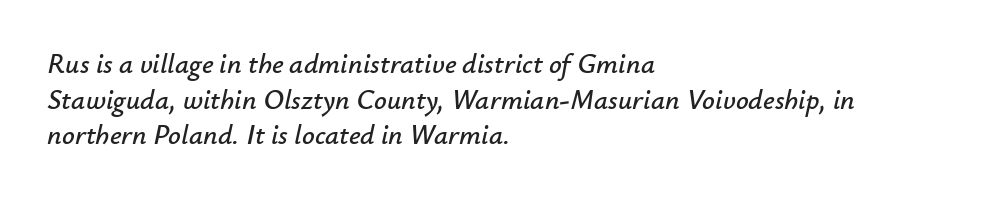
Q: Is the text italic (slanted)? A: Yes, it leans right by about 12 degrees.
Q: Is the text underlined? A: No.
Q: How is the paragraph aligned? A: Left-aligned.
Q: Is the spacing between letters normal or unusually wide? A: Normal.
Q: Is the spacing between lines tight, normal or loose? A: Normal.
Q: Width (condensed, normal, or wide)? A: Normal.
Q: Stroke contrast? A: Low.
Q: x-height? A: Small.
Q: Monospaced? A: No.
